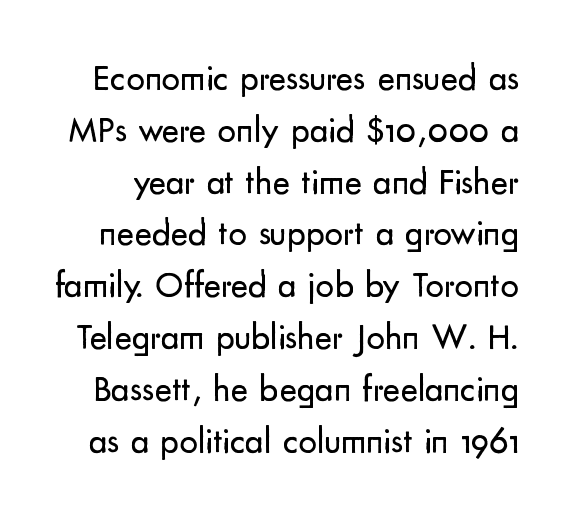
Varying glyph widths throughout — classic text-font behaviour. Designer's note — italics off, roman on. To sum up the face: it is a sans, with no serifs. This is not heavy type; no bold has been used. Default kerning and tracking; the words read as compact shapes.
